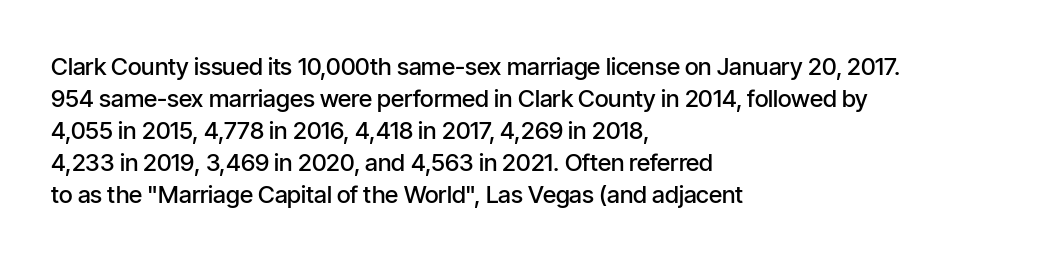
The foot of each line stays bare and open. Weight check: semibold — heavier than regular, not quite bold. Summary of vertical rhythm: regular, with standard interline spacing. Alignment: flush left.
